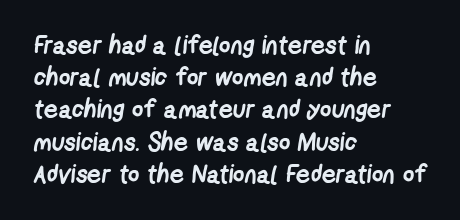
{"bold": "yes", "underline": "no", "align": "left", "line_spacing": "normal", "line_spacing_ratio": 1.29, "letter_spacing": "normal", "letter_spacing_em": 0.0, "glyph_px": 25}
